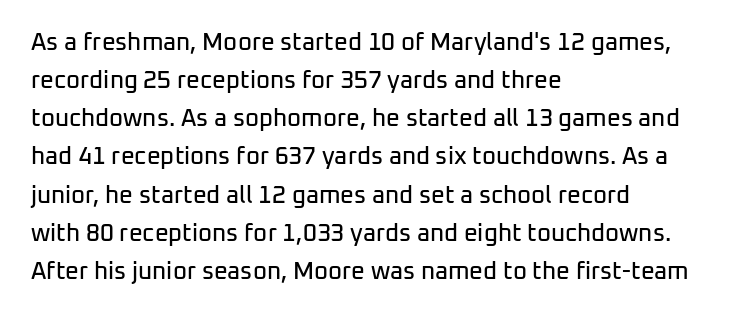
The image shows 24 px text type, upright; set left-aligned, normal line spacing (1.59x), normal letter spacing, not underlined.
